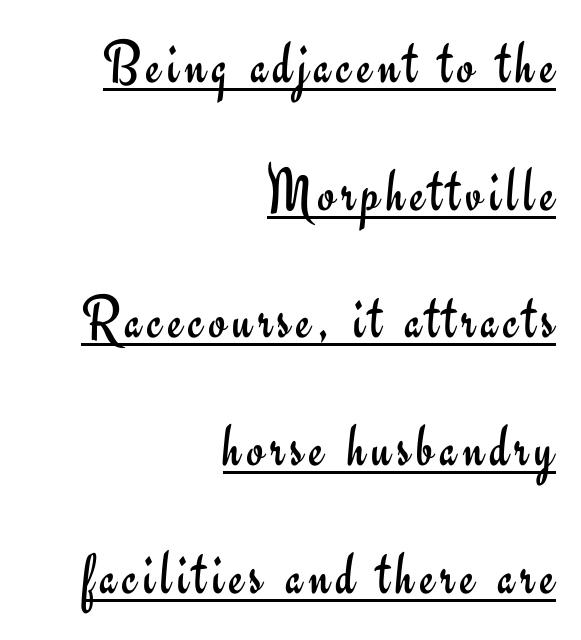
The image shows 62 px regular-weight sans-serif type; set right-aligned, loose line spacing (2.06x), underlined; low stroke contrast and a small x-height.
